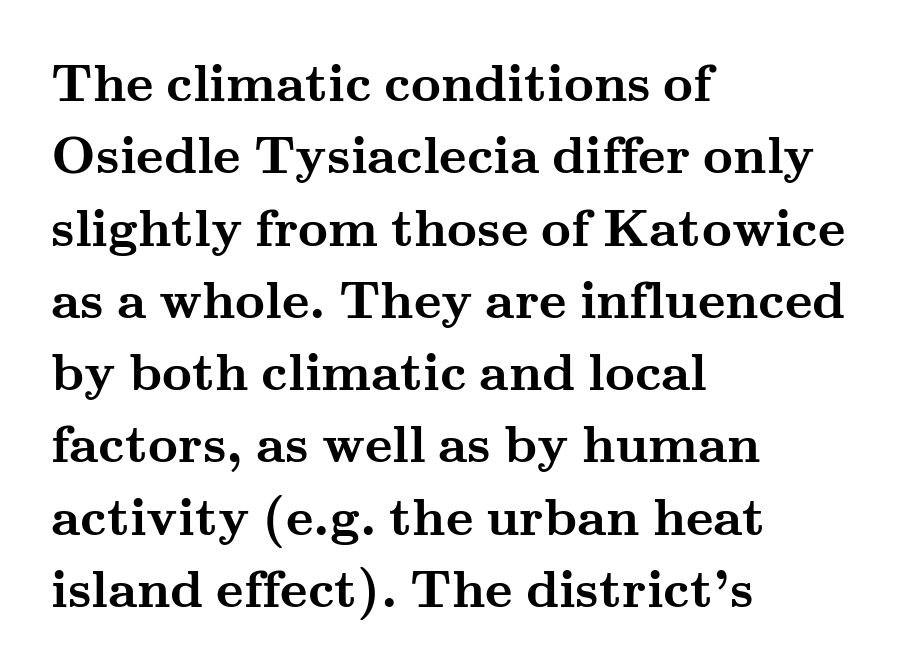
{"serif": "yes", "italic": "no", "bold": "yes", "weight": "semibold", "width": "wide", "stroke_contrast": "medium", "x_height": "small", "monospaced": "no", "underline": "no", "align": "left", "line_spacing": "normal", "line_spacing_ratio": 1.39, "letter_spacing": "normal", "letter_spacing_em": 0.0, "glyph_px": 52}
